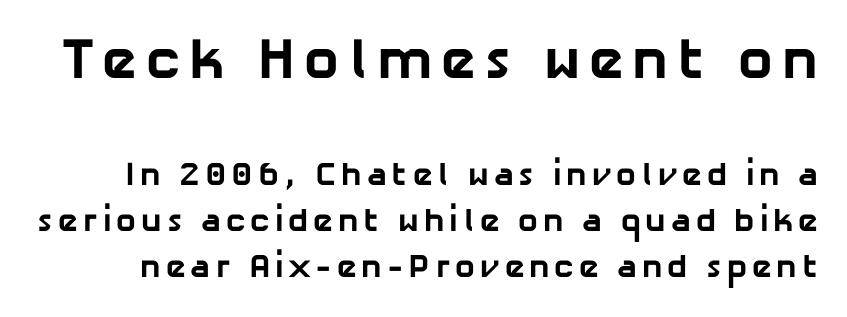
The image shows 58 px bold sans-serif type; set normal line spacing (1.4x), not underlined; the first (top) block is 1.76x larger; low stroke contrast and a medium x-height.
